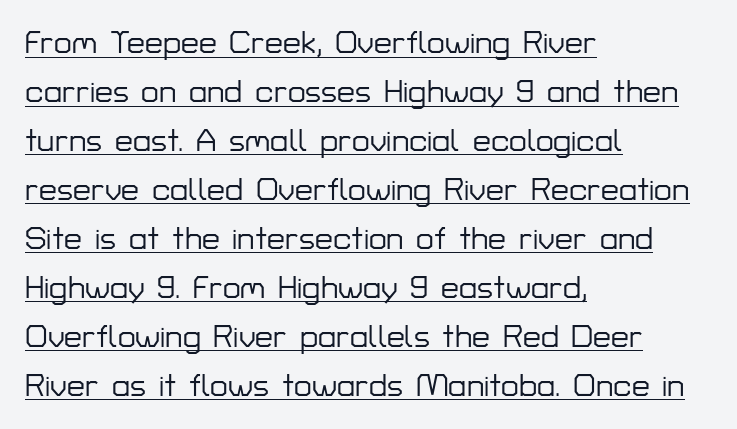
Q: Is the text italic (slanted)? A: No, it is upright.
Q: Is the typeface a serif or a sans-serif typeface? A: Sans-serif.
Q: Is the text underlined? A: Yes.
Q: How is the paragraph aligned? A: Left-aligned.
Q: Is the spacing between letters normal or unusually wide? A: Normal.
Q: Is the spacing between lines tight, normal or loose? A: Normal.
Q: Width (condensed, normal, or wide)? A: Normal.
Q: Stroke contrast? A: Low.
Q: x-height? A: Medium.
Q: Monospaced? A: No.
